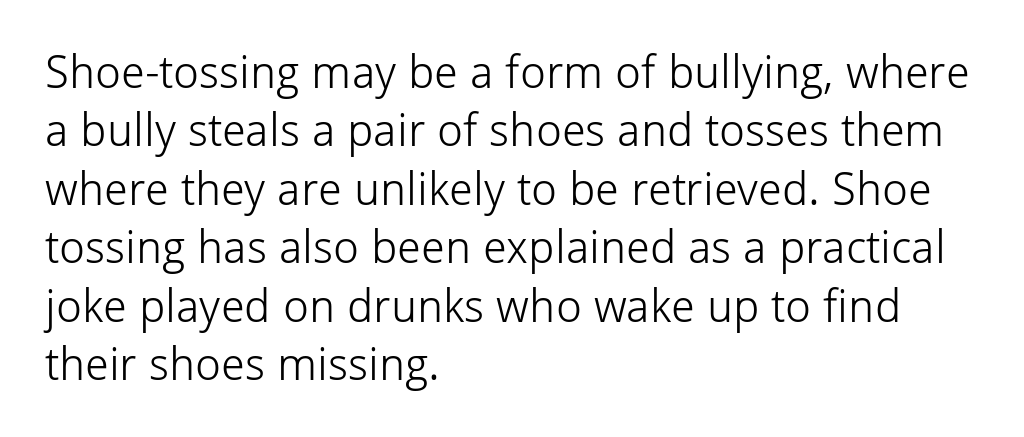
The image shows 46 px light sans-serif type, upright; set left-aligned, normal line spacing (1.27x), normal letter spacing, not underlined; low stroke contrast and a medium x-height.
